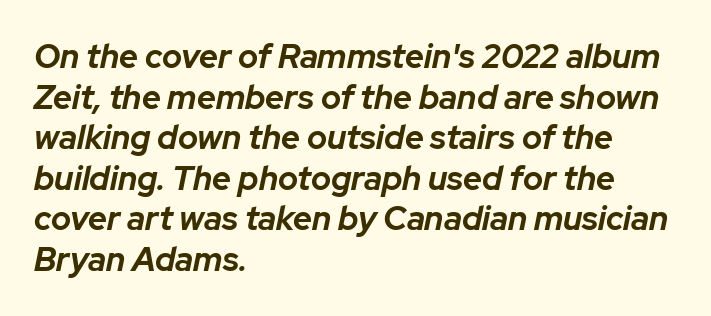
The image shows 33 px bold type, italic (leaning right); set left-aligned, line spacing 1.23x, normal letter spacing, not underlined; low stroke contrast and a medium x-height.
